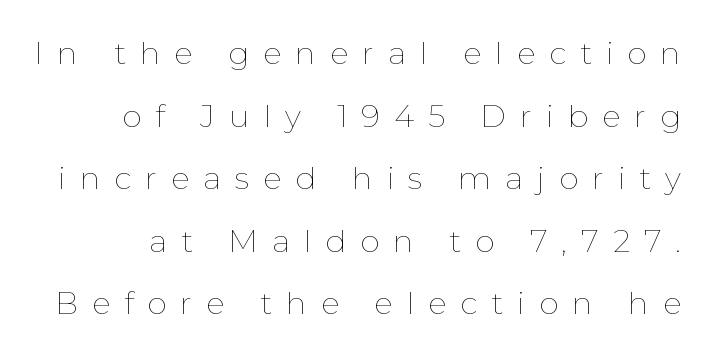
The image shows 31 px thin type, upright; set loose line spacing (2.02x), unusually wide letter spacing (+0.45 em), not underlined; low stroke contrast and a medium x-height.
